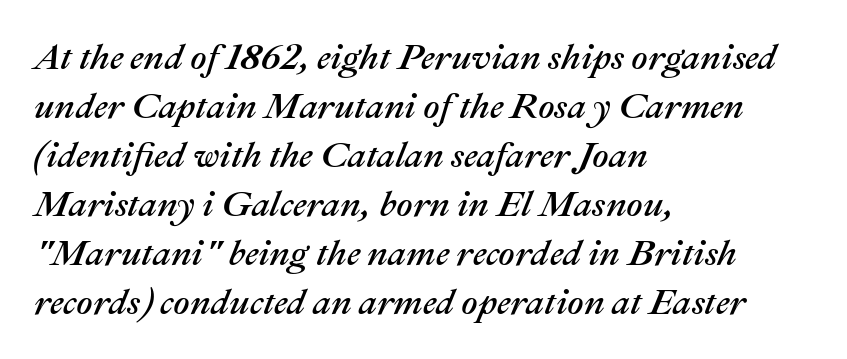
The image shows 36 px text type, italic (leaning right); set left-aligned, normal line spacing (1.36x), normal letter spacing, not underlined; medium stroke contrast and a medium x-height.
